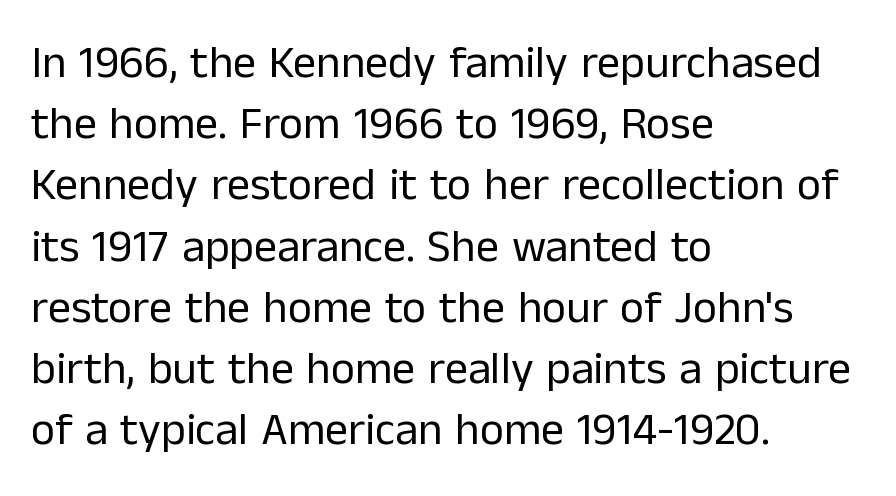
{"serif": "no", "italic": "no", "bold": "no", "weight": "regular", "width": "normal", "stroke_contrast": "low", "x_height": "medium", "monospaced": "no", "underline": "no", "align": "left", "line_spacing": "normal", "line_spacing_ratio": 1.33, "letter_spacing": "normal", "letter_spacing_em": 0.0, "glyph_px": 46}
